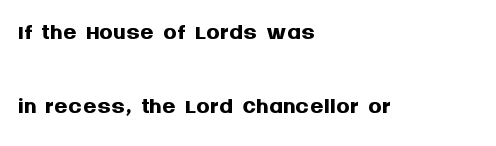
This rendering features lettering with no underline. The face used here is rendered with its standard letterfit. The font's upright variant was chosen for this text. Note the varied advance widths — an 'i' is clearly narrower than an 'm'.
